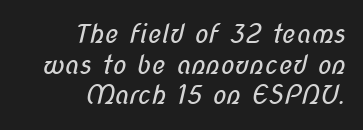
Q: Is the text bold? A: No.
Q: Is the text underlined? A: No.
Q: How is the paragraph aligned? A: Right-aligned.
Q: Is the spacing between letters normal or unusually wide? A: Normal.
